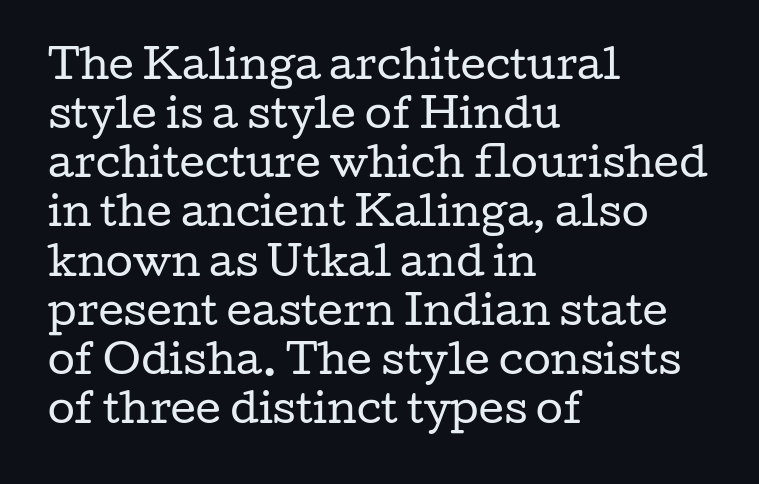
Does the type have serifs? Yes, each stem ends in a small foot. Each word holds together tightly as a unit, with standard inter-letter gaps. Each line starts at the same left margin while the right side varies. The zone under the glyphs is completely vacant. Stems here are at most as thick as an everyday book face.
